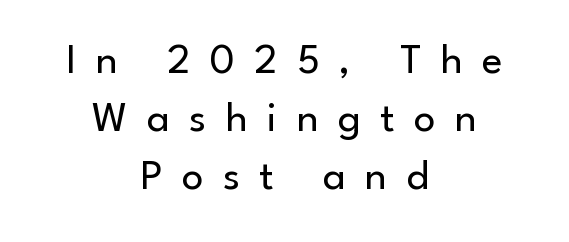
{"serif": "no", "italic": "no", "bold": "no", "weight": "regular", "width": "normal", "stroke_contrast": "low", "x_height": "small", "monospaced": "no", "underline": "no", "align": "center", "line_spacing": "normal", "line_spacing_ratio": 1.35, "letter_spacing": "wide", "letter_spacing_em": 0.45, "glyph_px": 43}
